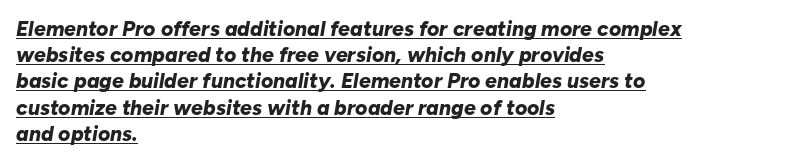
Q: Is the text bold? A: Yes.
Q: Is the text italic (slanted)? A: Yes, it leans right by about 10 degrees.
Q: Is the text underlined? A: Yes.
Q: How is the paragraph aligned? A: Left-aligned.
Q: Is the spacing between letters normal or unusually wide? A: Normal.
Q: Is the spacing between lines tight, normal or loose? A: Normal.
